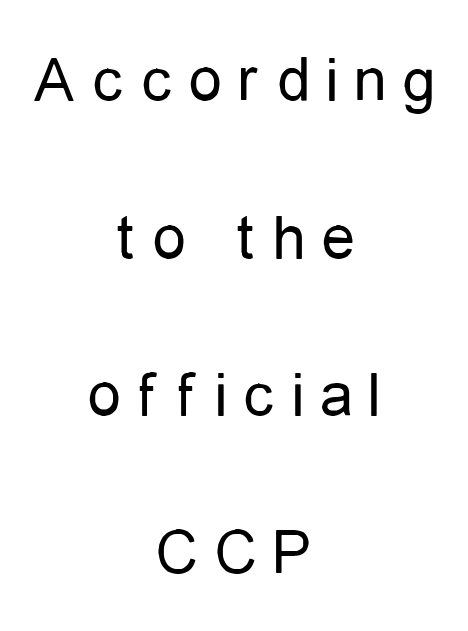
Q: Is the text bold? A: No.
Q: Is the text italic (slanted)? A: No, it is upright.
Q: Is the typeface a serif or a sans-serif typeface? A: Sans-serif.
Q: Is the text underlined? A: No.
Q: How is the paragraph aligned? A: Centered.
Q: Is the spacing between letters normal or unusually wide? A: Unusually wide.
Q: Is the spacing between lines tight, normal or loose? A: Loose.
Q: Width (condensed, normal, or wide)? A: Condensed.
Q: Stroke contrast? A: Low.
Q: x-height? A: Medium.
Q: Monospaced? A: No.
